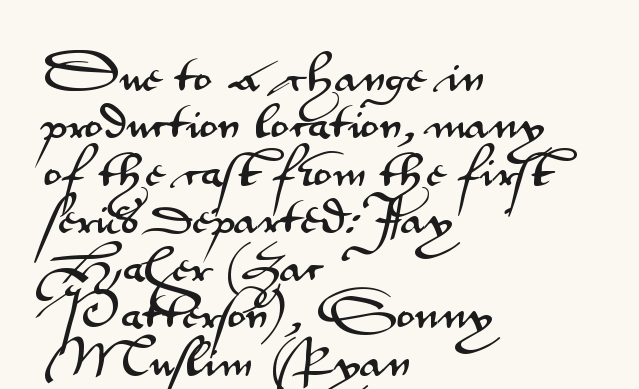
The image shows 38 px wide sans-serif type; set left-aligned, normal line spacing (1.25x), normal letter spacing, not underlined; medium stroke contrast and a small x-height.
